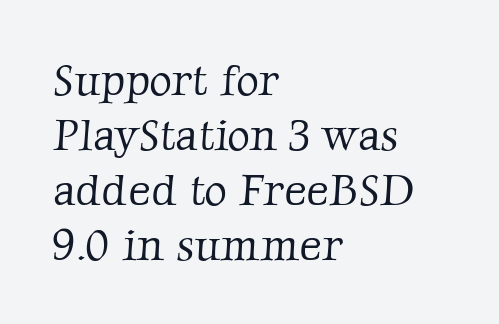
Stems here are at most as thick as an everyday book face. Between one letter and the next there's only the usual sliver of space. Type style note: has serifs. Has an underline been added? It has not. Typeset ragged right — the left edge is the straight one.
